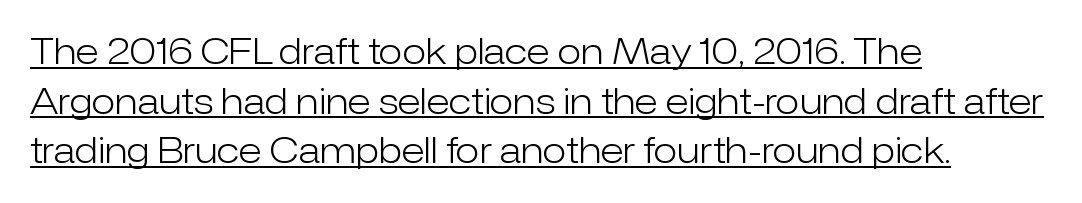
{"serif": "no", "italic": "no", "bold": "no", "weight": "light", "width": "normal", "stroke_contrast": "low", "x_height": "medium", "monospaced": "no", "underline": "yes", "align": "left", "line_spacing": "normal", "line_spacing_ratio": 1.42, "letter_spacing": "normal", "letter_spacing_em": 0.0, "glyph_px": 35}
